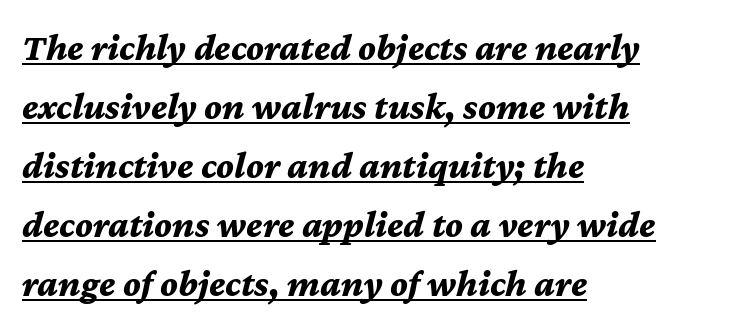
The image shows 38 px bold type, italic (leaning right); set left-aligned, normal line spacing (1.55x), normal letter spacing, underlined; medium stroke contrast and a medium x-height.
